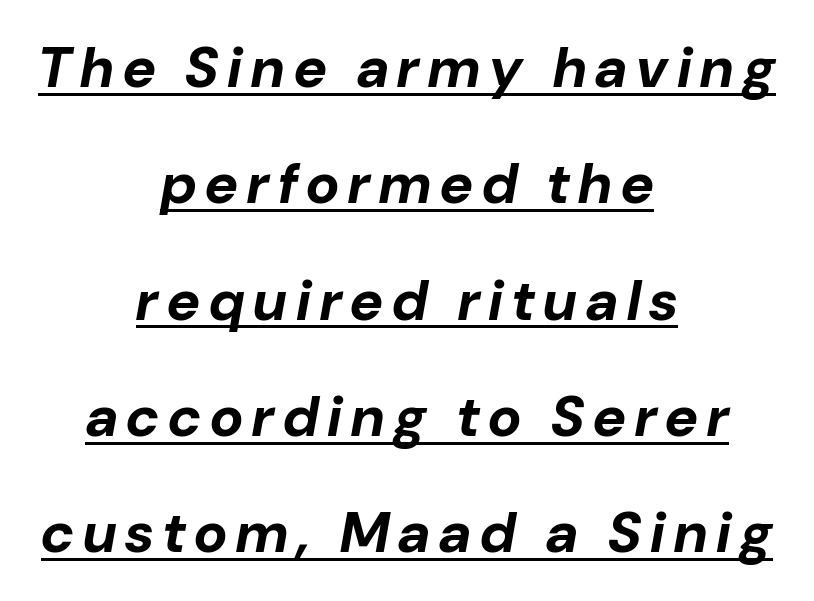
Q: Is the text bold? A: Yes.
Q: Is the text italic (slanted)? A: Yes, it leans right by about 10 degrees.
Q: Is the text underlined? A: Yes.
Q: How is the paragraph aligned? A: Centered.
Q: Is the spacing between lines tight, normal or loose? A: Loose.
Q: Width (condensed, normal, or wide)? A: Normal.
Q: Stroke contrast? A: Low.
Q: x-height? A: Medium.
Q: Monospaced? A: No.
